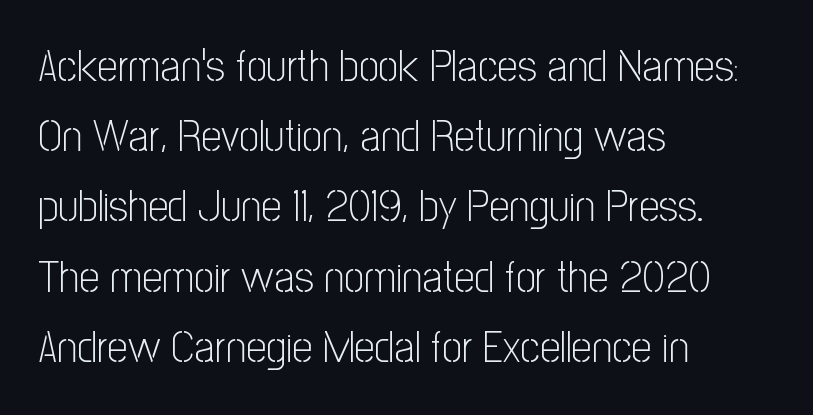
The image shows 45 px light, condensed sans-serif type, upright; set left-aligned, normal line spacing (1.56x), normal letter spacing, not underlined; low stroke contrast and a medium x-height.
